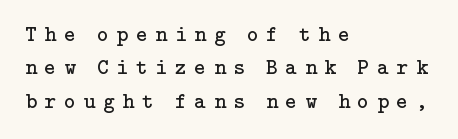
The cut favours lightness, reaching ordinary text weight at its darkest. Whoever set this chose a conventional vertical rhythm. Leftover space on each line is placed entirely after the last word. A clean baseline with only descenders dipping below it.
